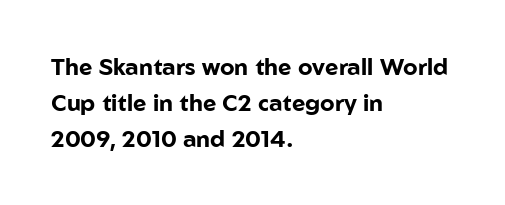
Q: Is the text bold? A: Yes.
Q: Is the text italic (slanted)? A: No, it is upright.
Q: Is the text underlined? A: No.
Q: How is the paragraph aligned? A: Left-aligned.
Q: Is the spacing between letters normal or unusually wide? A: Normal.
Q: Is the spacing between lines tight, normal or loose? A: Normal.
